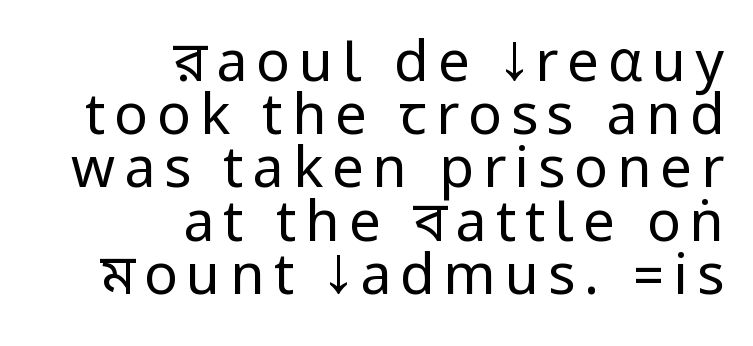
The image shows 56 px regular-weight, condensed sans-serif type, upright; set right-aligned, tight line spacing (0.95x), not underlined; low stroke contrast.
